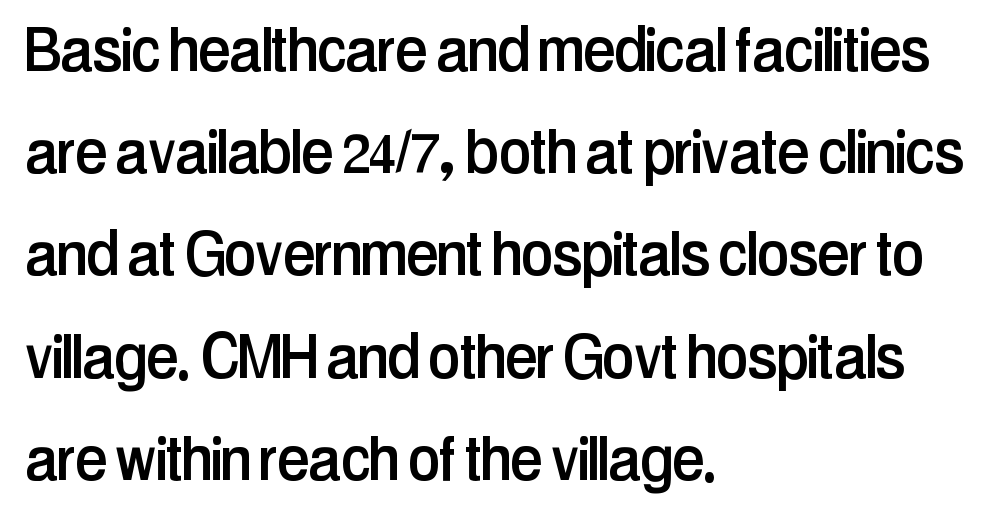
The image shows 73 px condensed sans-serif type, upright; set left-aligned, normal line spacing (1.4x), normal letter spacing, not underlined; low stroke contrast and a medium x-height.
